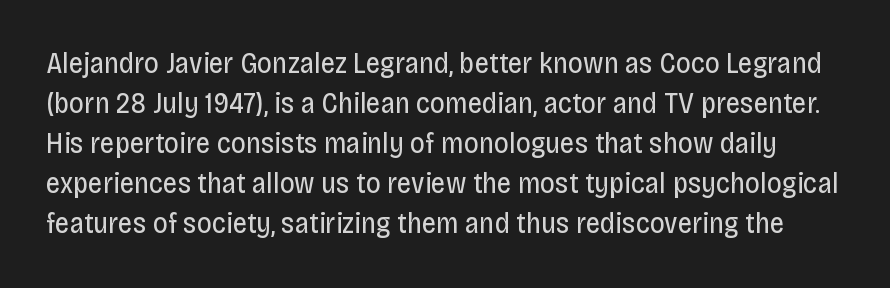
{"serif": "no", "italic": "no", "bold": "no", "weight": "regular", "width": "condensed", "stroke_contrast": "low", "x_height": "large", "monospaced": "no", "underline": "no", "line_spacing": "normal", "line_spacing_ratio": 1.38, "letter_spacing": "normal", "letter_spacing_em": 0.0, "glyph_px": 29}
